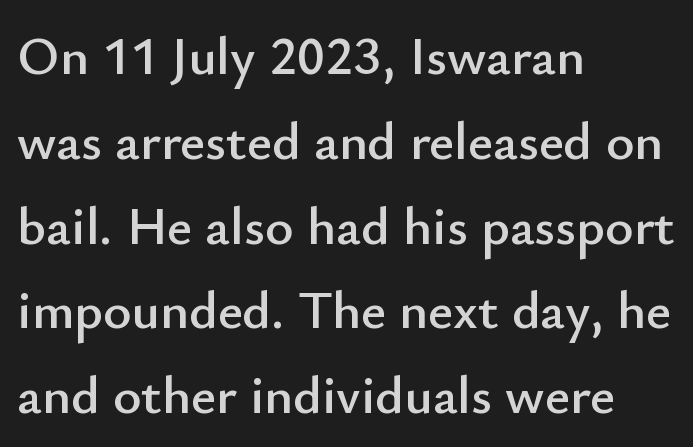
{"serif": "no", "italic": "no", "width": "normal", "stroke_contrast": "low", "x_height": "small", "monospaced": "no", "underline": "no", "align": "left", "line_spacing": "normal", "line_spacing_ratio": 1.57, "letter_spacing": "normal", "letter_spacing_em": 0.0, "glyph_px": 54}
